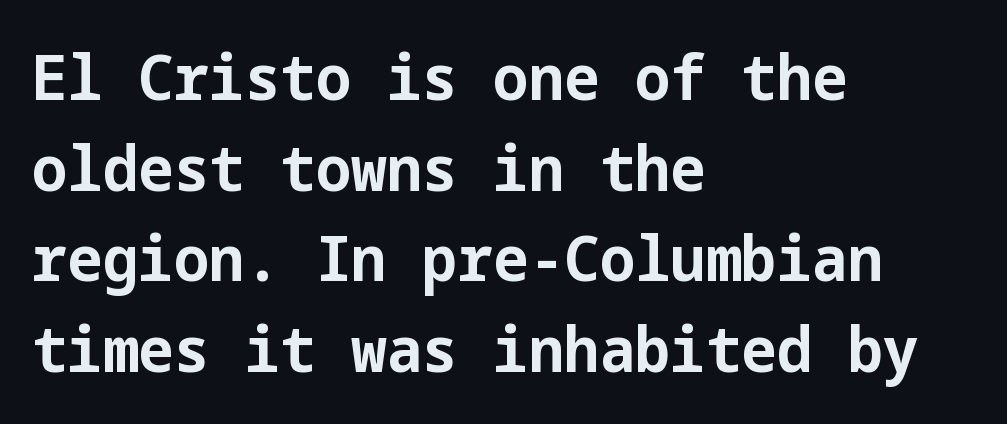
Q: Is the text bold? A: Yes.
Q: Is the text italic (slanted)? A: No, it is upright.
Q: Is the typeface a serif or a sans-serif typeface? A: Sans-serif.
Q: Is the text underlined? A: No.
Q: How is the paragraph aligned? A: Left-aligned.
Q: Is the spacing between letters normal or unusually wide? A: Normal.
Q: Is the spacing between lines tight, normal or loose? A: Normal.
Q: Width (condensed, normal, or wide)? A: Normal.
Q: Stroke contrast? A: Low.
Q: x-height? A: Medium.
